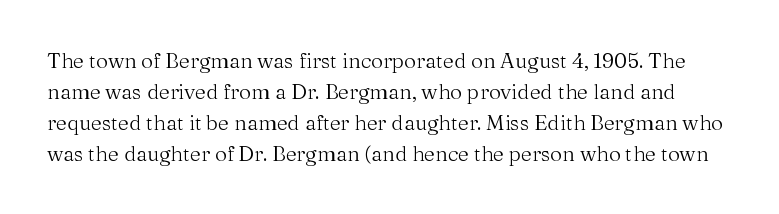
The image shows 21 px text type, upright; set normal line spacing (1.47x), normal letter spacing, not underlined.
